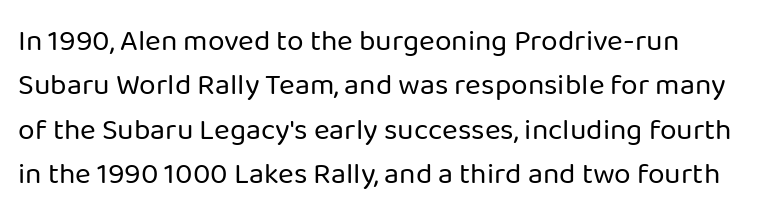
The image shows 30 px regular-weight sans-serif type, upright; set normal line spacing (1.48x), normal letter spacing, not underlined; low stroke contrast and a medium x-height.
